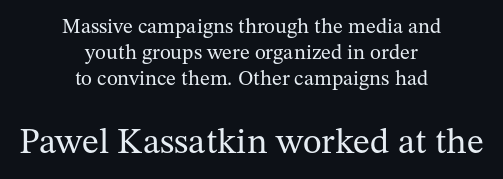
Regular leading. Bare-footed words on every line. The letterforms sit shoulder to shoulder at normal distance. The lower block of text is set noticeably larger than the block above it.
